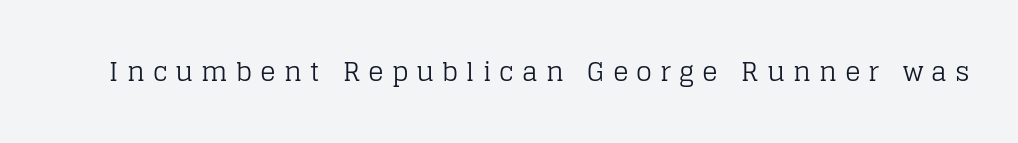
Bare-footed words on every line. Each word looks stretched out because of the extra space between its letters. It's the straight-up-and-down kind of type. Counters stay open thanks to moderate or lighter strokes.
